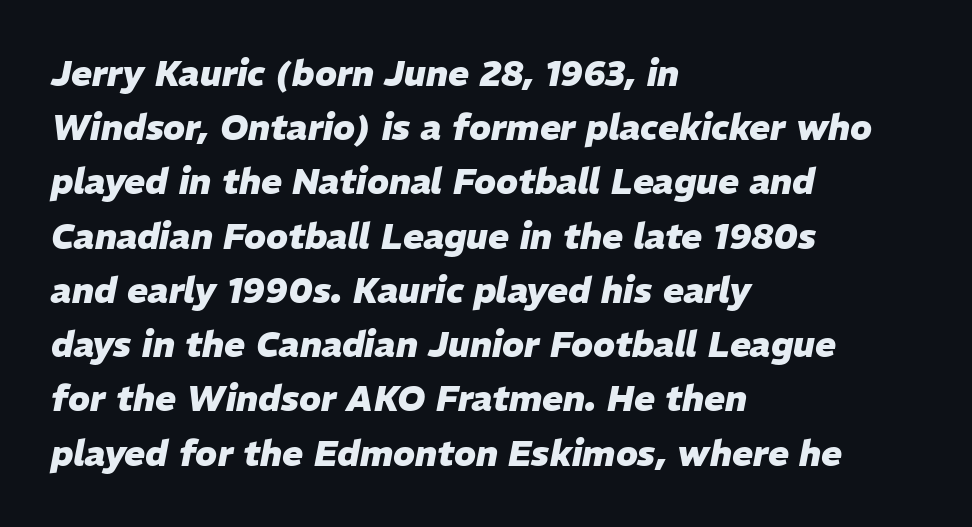
Characters follow at the spacing the type designer built in. These lines are rendered in a variable-pitch font. Style check: oblique. I'd describe the lettering as bold — thick and assertive.
